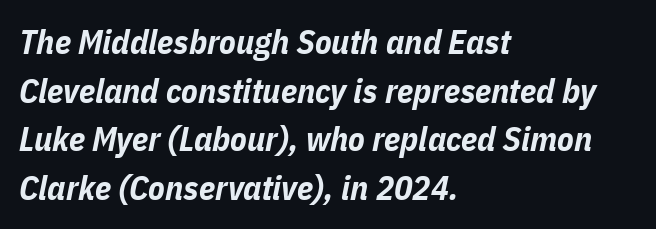
Q: Is the text bold? A: Yes.
Q: Is the text italic (slanted)? A: Yes, it leans right by about 11 degrees.
Q: Is the text underlined? A: No.
Q: How is the paragraph aligned? A: Left-aligned.
Q: Is the spacing between letters normal or unusually wide? A: Normal.
Q: Is the spacing between lines tight, normal or loose? A: Normal.
Q: Width (condensed, normal, or wide)? A: Condensed.
Q: Stroke contrast? A: Low.
Q: x-height? A: Medium.
Q: Monospaced? A: No.
